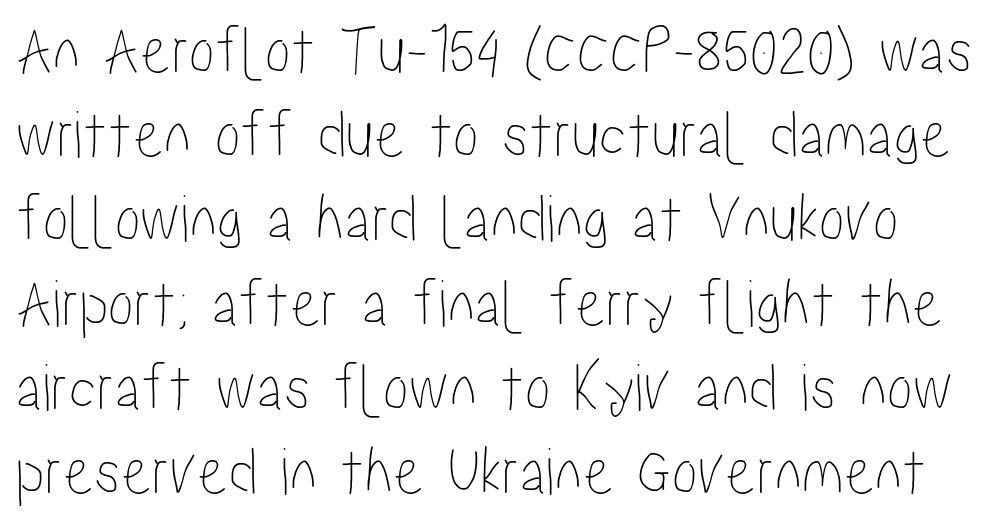
Varying glyph widths throughout — classic text-font behaviour. The face used here is rendered with its standard letterfit. The space beneath each line is pristine and unruled. The typography opts for an upright posture over an oblique one.
